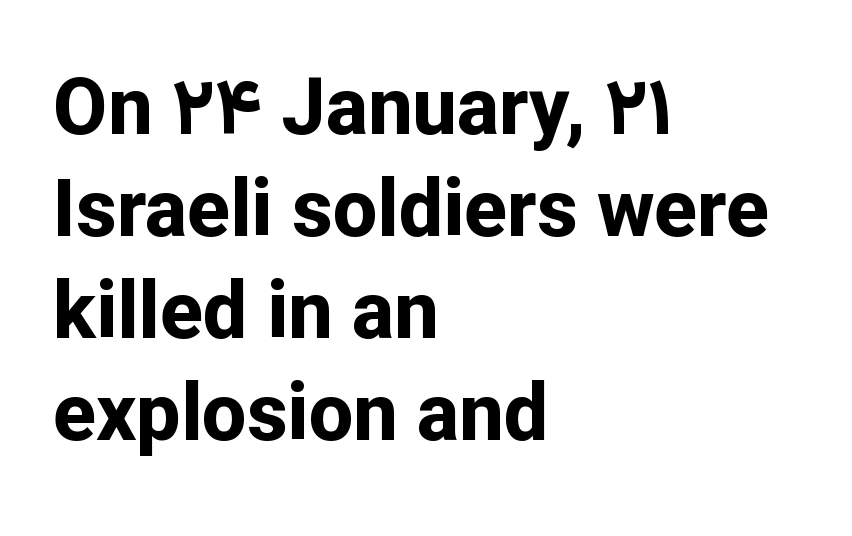
Typographic density is high because the face is bold. Horizontally, the lines are justified to the leading edge only. Character widths vary here, with narrow letters taking less room than wide ones. Italic: no, the glyphs are upright roman.
